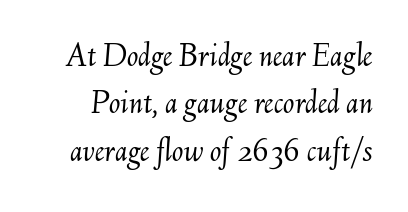
{"italic": "yes", "lean": "right", "slant_degrees": 6, "bold": "no", "weight": "light", "width": "normal", "stroke_contrast": "medium", "x_height": "small", "monospaced": "no", "underline": "no", "line_spacing": "normal", "line_spacing_ratio": 1.39, "letter_spacing": "normal", "letter_spacing_em": 0.0, "glyph_px": 34}
